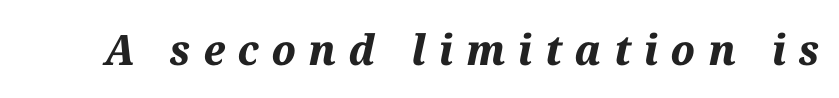
{"italic": "yes", "lean": "right", "slant_degrees": 12, "bold": "yes", "weight": "bold", "width": "normal", "stroke_contrast": "medium", "x_height": "medium", "monospaced": "no", "underline": "no", "letter_spacing": "wide", "letter_spacing_em": 0.3, "glyph_px": 42}
